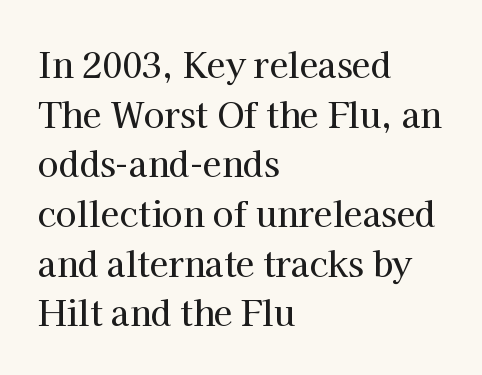
{"serif": "yes", "italic": "no", "width": "normal", "stroke_contrast": "high", "x_height": "medium", "monospaced": "no", "underline": "no", "align": "left", "line_spacing": "normal", "line_spacing_ratio": 1.46, "letter_spacing": "normal", "letter_spacing_em": 0.0, "glyph_px": 34}
